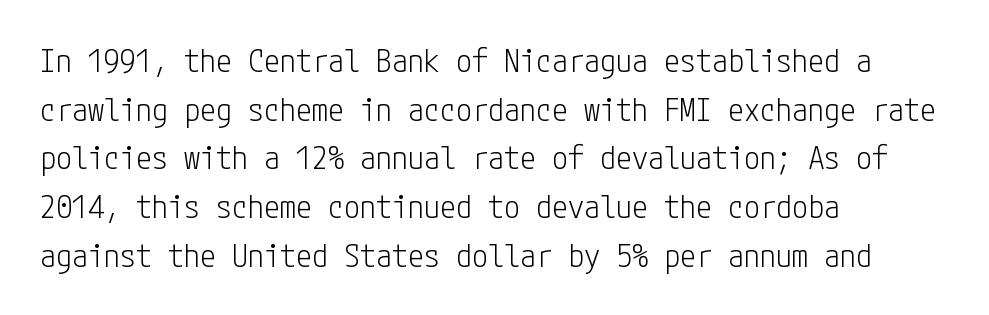
The image shows 32 px light, condensed sans-serif type, upright; set left-aligned, normal line spacing (1.52x), normal letter spacing, not underlined; low stroke contrast and a medium x-height.
